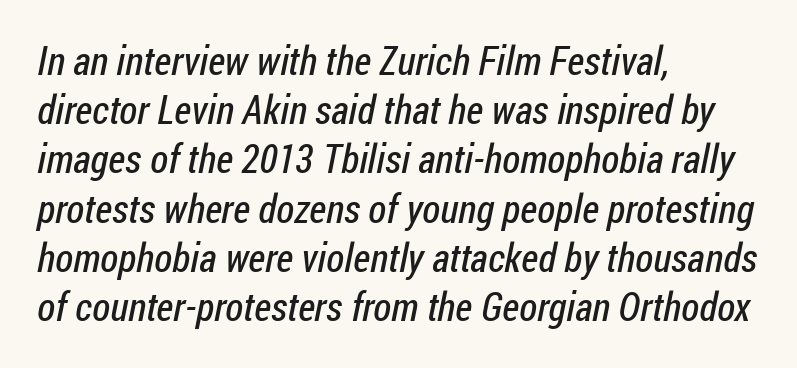
Q: Is the text bold? A: No.
Q: Is the typeface a serif or a sans-serif typeface? A: Sans-serif.
Q: Is the text underlined? A: No.
Q: How is the paragraph aligned? A: Left-aligned.
Q: Is the spacing between letters normal or unusually wide? A: Normal.
Q: Width (condensed, normal, or wide)? A: Condensed.
Q: Stroke contrast? A: Low.
Q: x-height? A: Medium.
Q: Monospaced? A: No.
